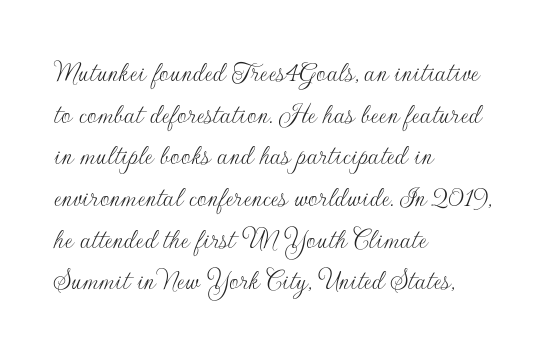
{"serif": "no", "bold": "no", "weight": "thin", "width": "normal", "stroke_contrast": "low", "x_height": "small", "monospaced": "no", "underline": "no", "align": "left", "line_spacing": "normal", "line_spacing_ratio": 1.39, "letter_spacing": "normal", "letter_spacing_em": 0.0, "glyph_px": 30}
